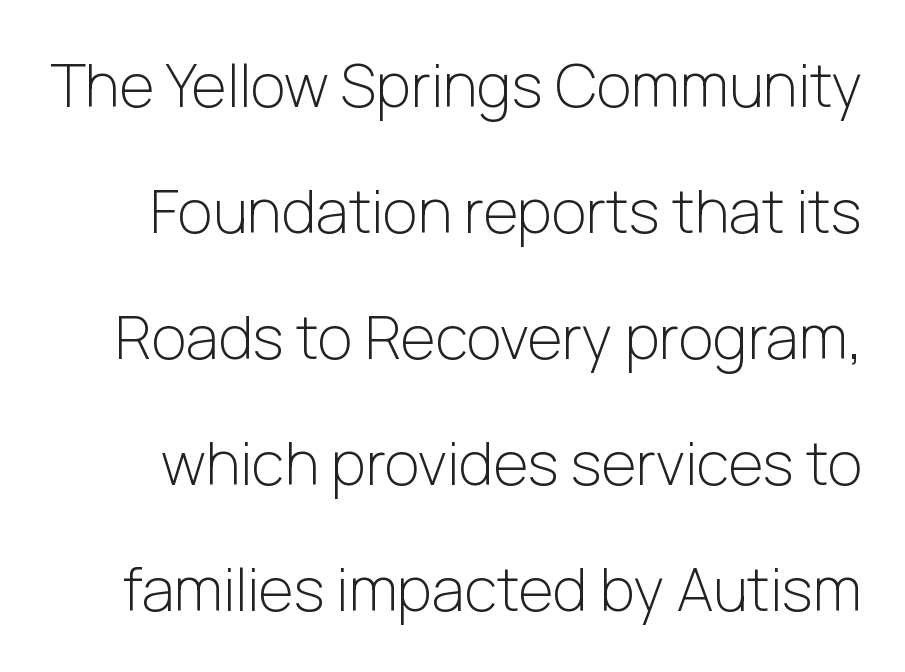
No italicization has been applied; the sample stays upright. Stems here are at most as thick as an everyday book face. The zone under the glyphs is completely vacant. Are there feet on the stems? There aren't — it's a sans. Standard letterfit; no display-style spreading of the glyphs. Is this a fixed-width face? No — the glyphs have proportional, varying widths.
